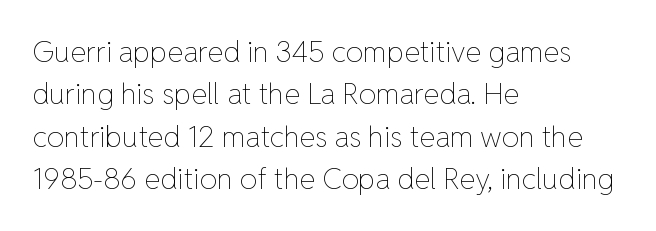
The image shows 29 px thin type, upright; set left-aligned, normal line spacing (1.46x), normal letter spacing, not underlined; low stroke contrast and a medium x-height.
